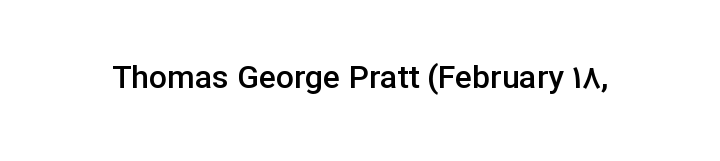
Ordinary non-slanted type is in use. You could not count columns in this text — the font is proportionally spaced. A sans-serif font was chosen for this passage. Stems and bowls a touch heavier than normal — semibold.
